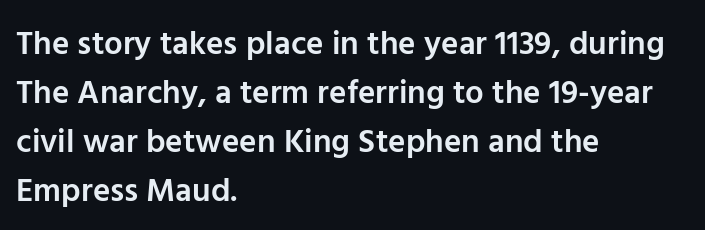
{"serif": "no", "italic": "no", "bold": "semi", "weight": "semibold", "width": "normal", "stroke_contrast": "low", "x_height": "medium", "monospaced": "no", "underline": "no", "align": "left", "line_spacing": "normal", "line_spacing_ratio": 1.48, "letter_spacing": "normal", "letter_spacing_em": 0.0, "glyph_px": 33}
